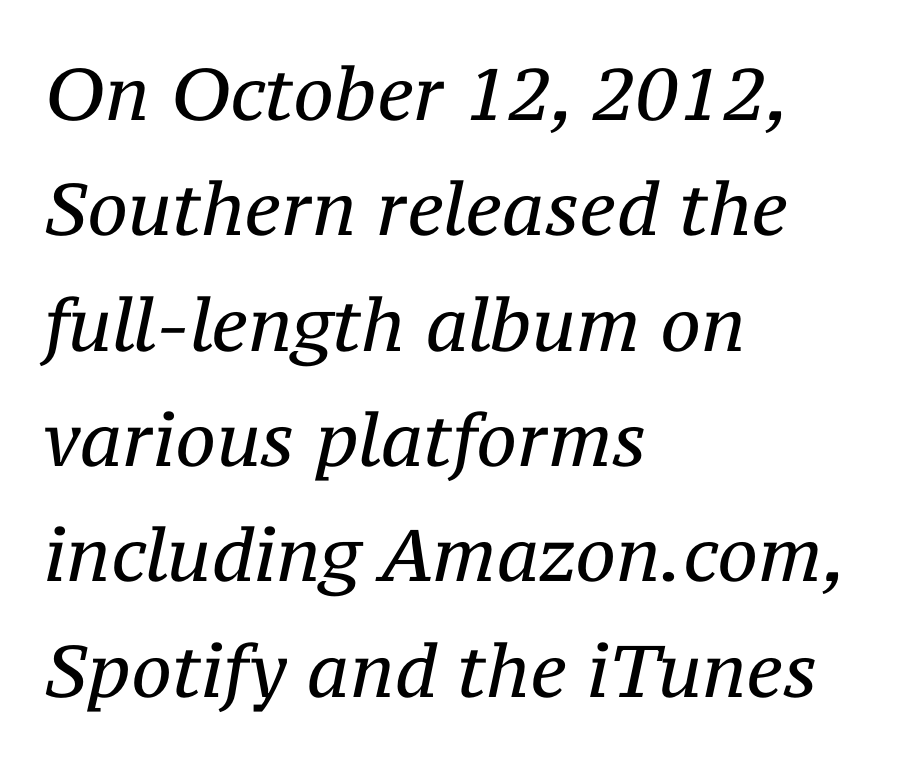
{"serif": "yes", "italic": "yes", "lean": "right", "slant_degrees": 12, "bold": "no", "weight": "regular", "width": "normal", "stroke_contrast": "medium", "x_height": "medium", "monospaced": "no", "underline": "no", "align": "left", "line_spacing": "normal", "line_spacing_ratio": 1.58, "letter_spacing": "normal", "letter_spacing_em": 0.0, "glyph_px": 73}
